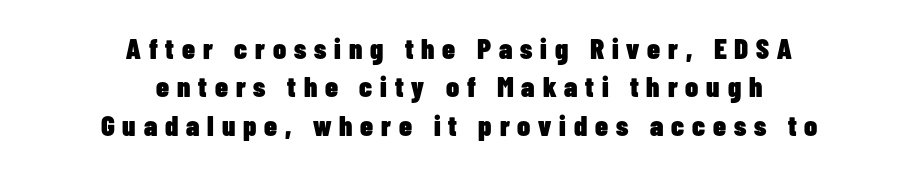
{"serif": "no", "italic": "no", "bold": "yes", "weight": "heavy", "width": "condensed", "stroke_contrast": "low", "x_height": "medium", "monospaced": "no", "underline": "no", "align": "center", "line_spacing": "normal", "line_spacing_ratio": 1.32, "letter_spacing": "wide", "letter_spacing_em": 0.27, "glyph_px": 29}
